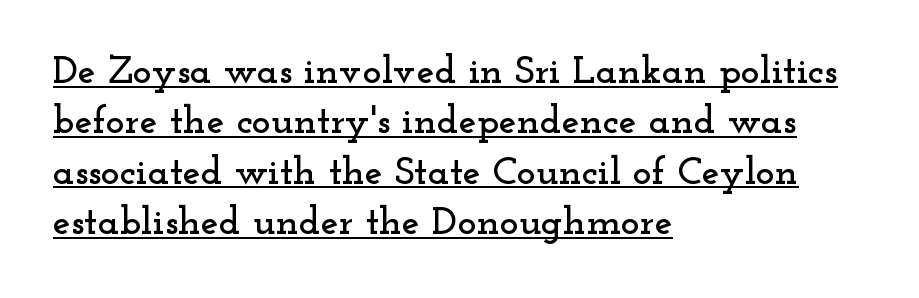
{"serif": "yes", "italic": "no", "width": "wide", "stroke_contrast": "low", "x_height": "small", "monospaced": "no", "underline": "yes", "align": "left", "line_spacing": "normal", "line_spacing_ratio": 1.26, "letter_spacing": "normal", "letter_spacing_em": 0.0, "glyph_px": 40}
